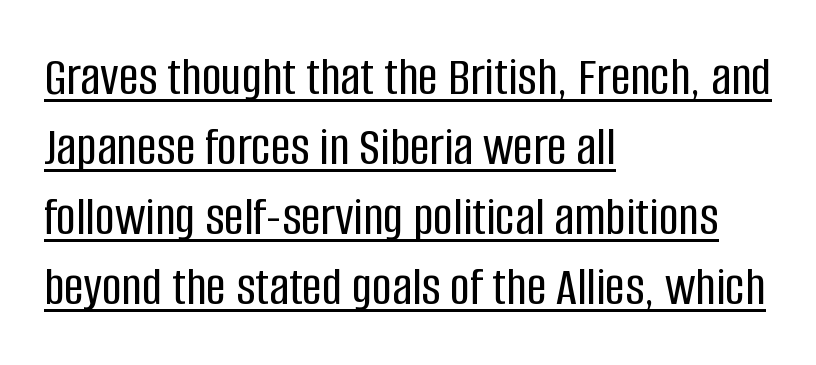
Q: Is the text italic (slanted)? A: No, it is upright.
Q: Is the typeface a serif or a sans-serif typeface? A: Sans-serif.
Q: Is the text underlined? A: Yes.
Q: How is the paragraph aligned? A: Left-aligned.
Q: Is the spacing between letters normal or unusually wide? A: Normal.
Q: Is the spacing between lines tight, normal or loose? A: Normal.
Q: Width (condensed, normal, or wide)? A: Condensed.
Q: Stroke contrast? A: Low.
Q: x-height? A: Large.
Q: Monospaced? A: No.
